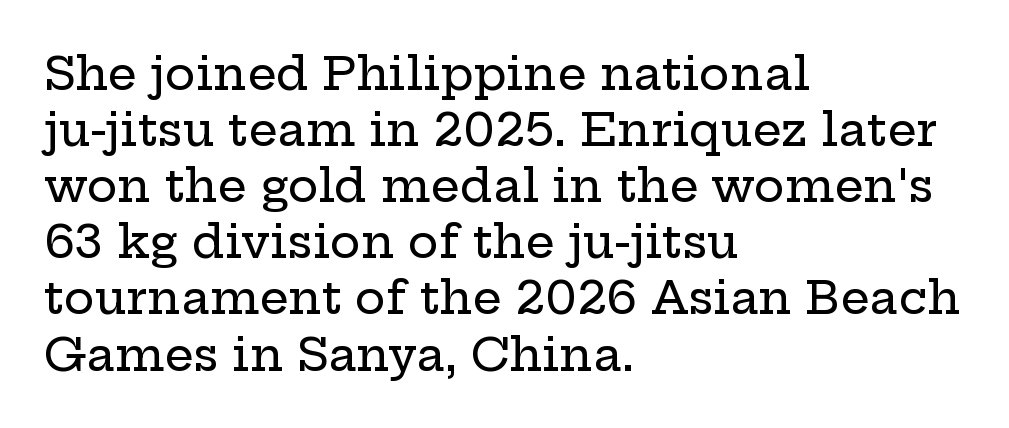
Q: Is the text italic (slanted)? A: No, it is upright.
Q: Is the typeface a serif or a sans-serif typeface? A: Serif.
Q: Is the text underlined? A: No.
Q: How is the paragraph aligned? A: Left-aligned.
Q: Is the spacing between letters normal or unusually wide? A: Normal.
Q: Width (condensed, normal, or wide)? A: Wide.
Q: Stroke contrast? A: Low.
Q: x-height? A: Medium.
Q: Monospaced? A: No.
